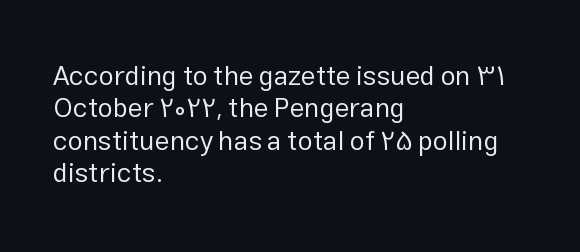
The image shows 27 px text type, upright; set left-aligned, line spacing 1.2x, normal letter spacing, not underlined.
